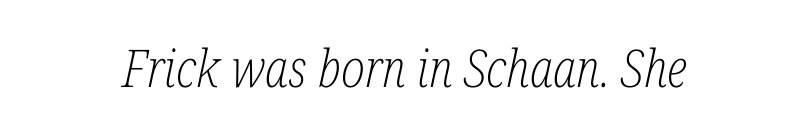
The image shows 52 px light, condensed serif type, italic (leaning right); set normal letter spacing, not underlined; low stroke contrast and a medium x-height.
